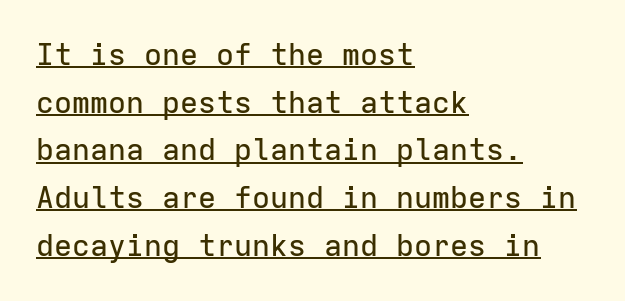
The image shows 30 px sans-serif type, upright, monospaced; set left-aligned, normal line spacing (1.59x), normal letter spacing, underlined; low stroke contrast and a medium x-height.
